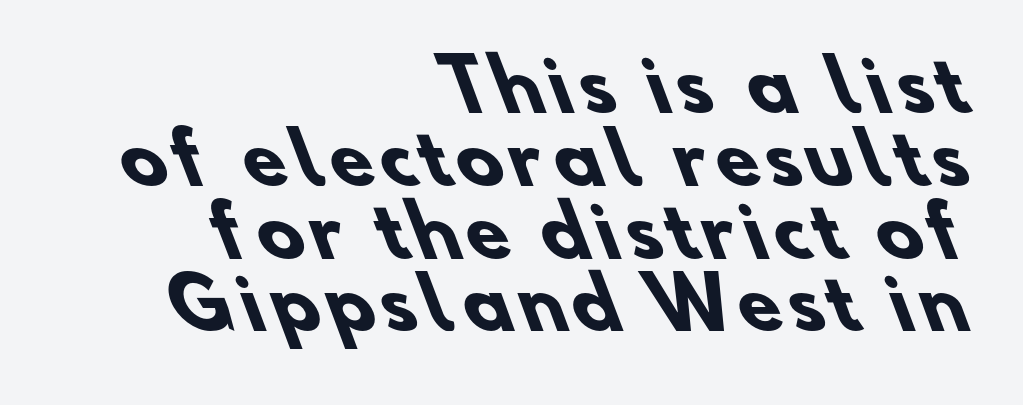
Q: Is the text bold? A: Yes.
Q: Is the typeface a serif or a sans-serif typeface? A: Sans-serif.
Q: Is the text underlined? A: No.
Q: How is the paragraph aligned? A: Right-aligned.
Q: Is the spacing between lines tight, normal or loose? A: Tight.
Q: Width (condensed, normal, or wide)? A: Normal.
Q: Stroke contrast? A: Low.
Q: x-height? A: Small.
Q: Monospaced? A: No.
